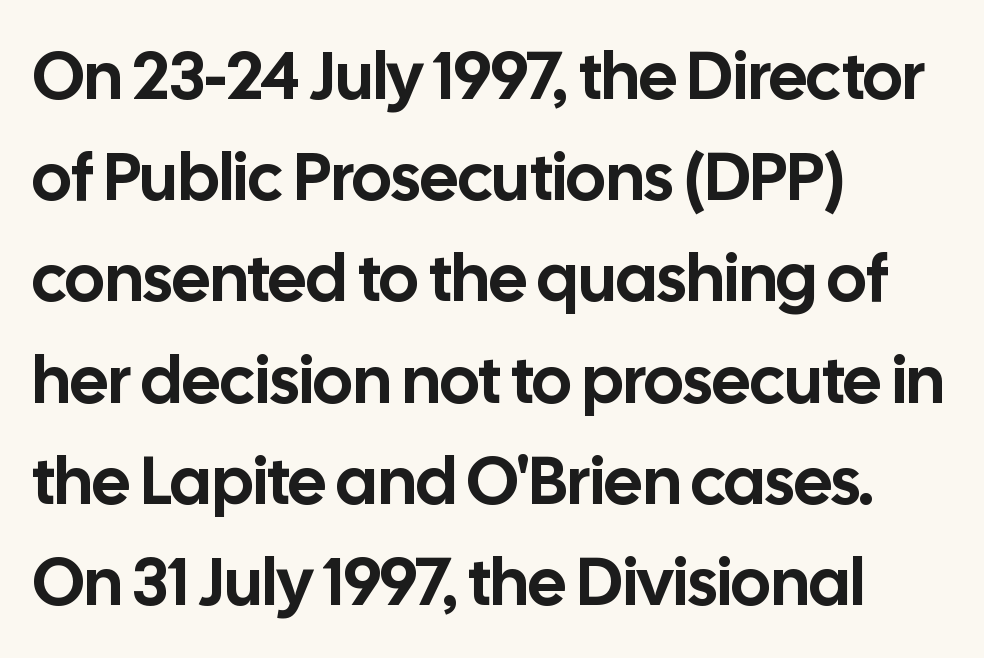
The image shows 67 px sans-serif type, upright; set left-aligned, normal line spacing (1.51x), normal letter spacing, not underlined; low stroke contrast and a medium x-height.
